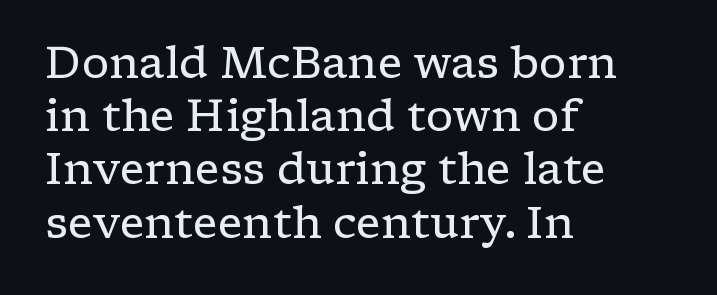
The strokes are not fattened; the text isn't bold. This is the regular roman posture of the typeface. Letterform terminals end in serifs throughout the passage. Observe the ordinary spacing: letters are neighbours, not strangers. Where is the straight margin? On the left. A bare baseline throughout the passage.
